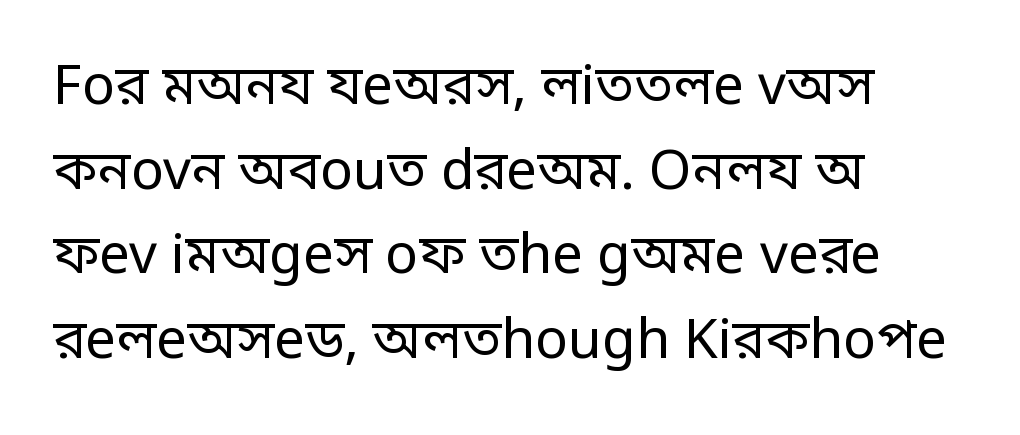
The image shows 55 px regular-weight, condensed sans-serif type, upright; set left-aligned, normal line spacing (1.54x), normal letter spacing, not underlined; low stroke contrast.
